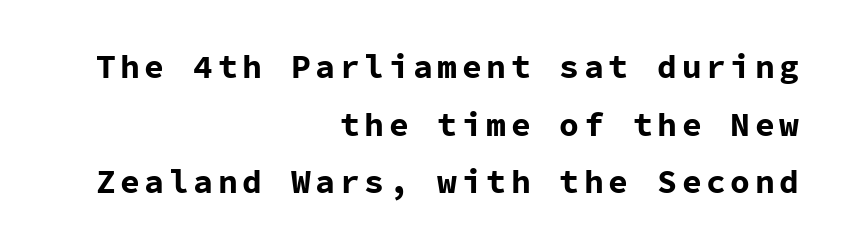
{"serif": "no", "italic": "no", "bold": "yes", "weight": "bold", "width": "normal", "stroke_contrast": "low", "x_height": "medium", "monospaced": "yes", "underline": "no", "align": "right", "line_spacing_ratio": 1.75, "glyph_px": 33}
